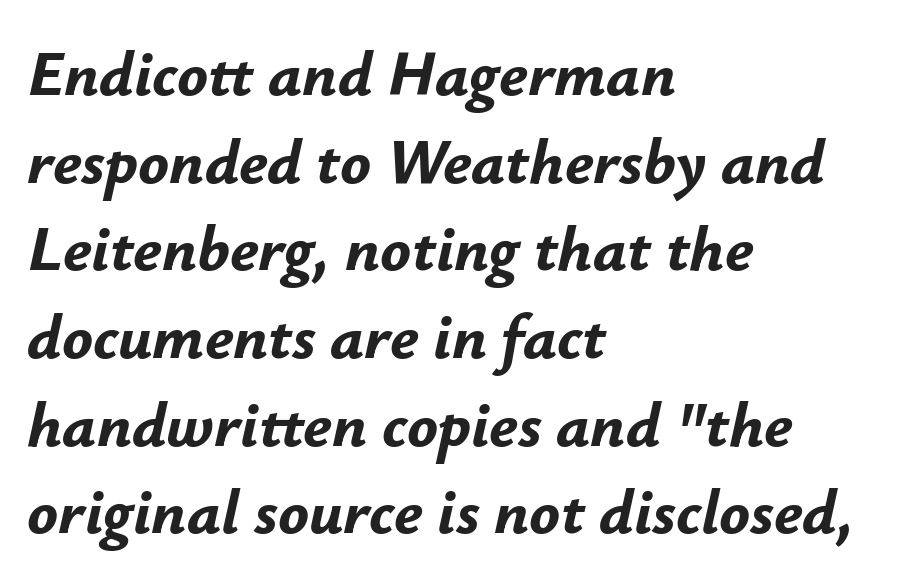
A typesetter would call this proportional, since set widths differ per character. The line texture is even and compact thanks to regular tracking. These words are printed bold, with thick strokes throughout. Rows of type keep a routine distance in the vertical direction. The strip under each line holds only bare page. Layout note: lines flush left.
